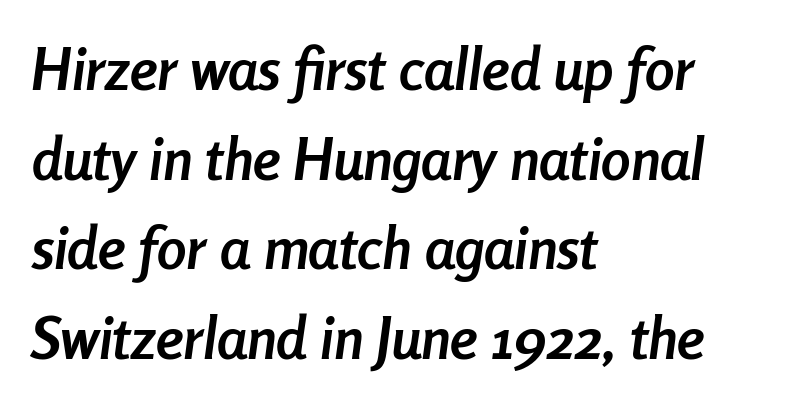
Q: Is the text bold? A: Yes.
Q: Is the text italic (slanted)? A: Yes, it leans right by about 8 degrees.
Q: Is the text underlined? A: No.
Q: How is the paragraph aligned? A: Left-aligned.
Q: Is the spacing between letters normal or unusually wide? A: Normal.
Q: Is the spacing between lines tight, normal or loose? A: Normal.
Q: Width (condensed, normal, or wide)? A: Condensed.
Q: Stroke contrast? A: Low.
Q: x-height? A: Medium.
Q: Monospaced? A: No.
